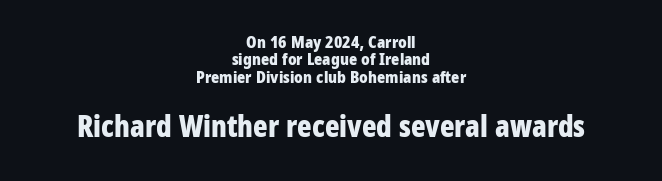
Quick note: not italic, upright. Character widths vary here, with narrow letters taking less room than wide ones. Beneath every word, the page is bare. Students, this is bold: see how much ink each stroke carries.
